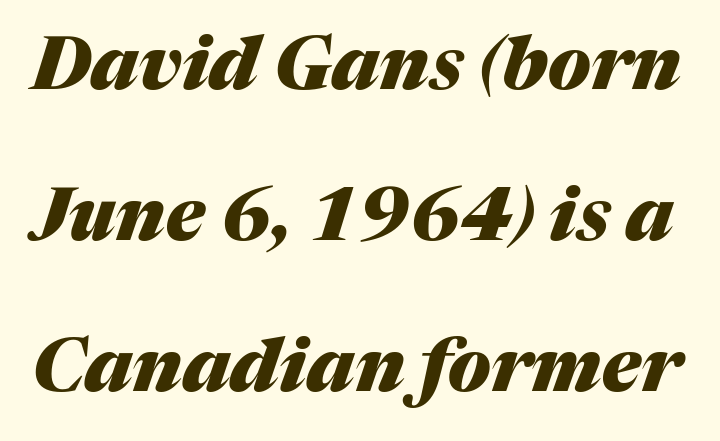
{"italic": "yes", "lean": "right", "slant_degrees": 17, "bold": "yes", "weight": "heavy", "width": "normal", "stroke_contrast": "medium", "x_height": "medium", "monospaced": "no", "underline": "no", "line_spacing": "loose", "line_spacing_ratio": 2.04, "letter_spacing": "normal", "letter_spacing_em": 0.0, "glyph_px": 74}
